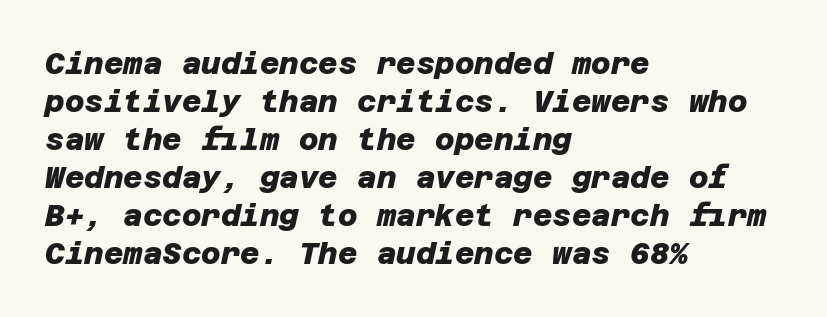
The image shows 30 px heavy sans-serif type; set left-aligned, normal line spacing (1.27x), normal letter spacing, not underlined; low stroke contrast and a large x-height.
